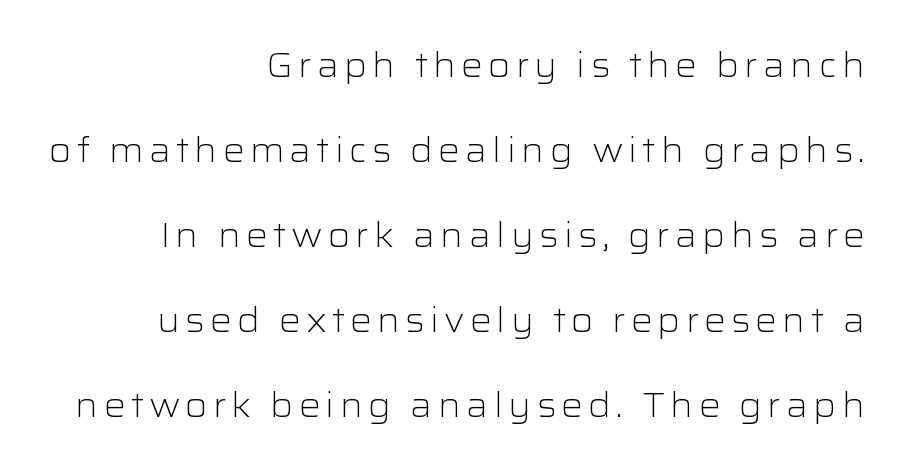
Q: Is the text bold? A: No.
Q: Is the text italic (slanted)? A: No, it is upright.
Q: Is the typeface a serif or a sans-serif typeface? A: Sans-serif.
Q: Is the text underlined? A: No.
Q: How is the paragraph aligned? A: Right-aligned.
Q: Is the spacing between lines tight, normal or loose? A: Loose.
Q: Width (condensed, normal, or wide)? A: Wide.
Q: Stroke contrast? A: Low.
Q: x-height? A: Medium.
Q: Monospaced? A: No.
